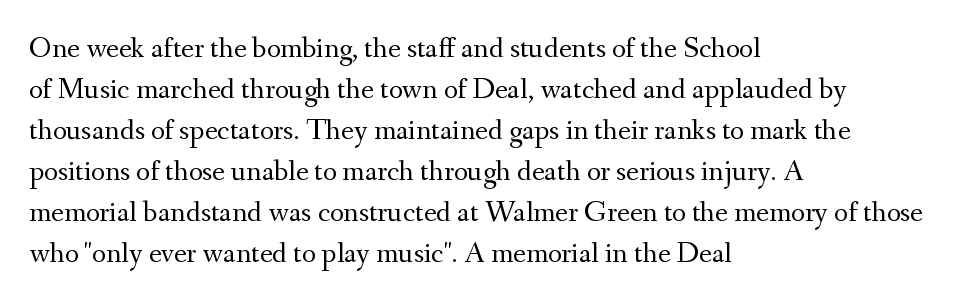
{"serif": "yes", "italic": "no", "bold": "no", "weight": "regular", "width": "normal", "stroke_contrast": "medium", "x_height": "small", "monospaced": "no", "underline": "no", "align": "left", "line_spacing": "normal", "line_spacing_ratio": 1.37, "letter_spacing": "normal", "letter_spacing_em": 0.0, "glyph_px": 30}
